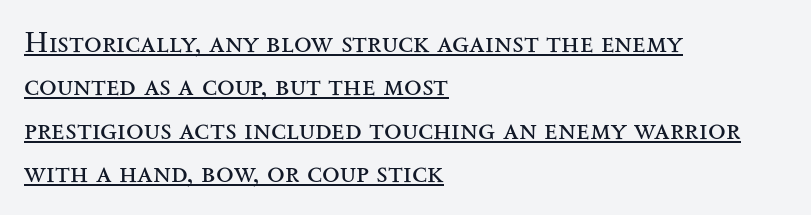
Q: Is the text bold? A: No.
Q: Is the text italic (slanted)? A: No, it is upright.
Q: Is the typeface a serif or a sans-serif typeface? A: Serif.
Q: Is the text underlined? A: Yes.
Q: How is the paragraph aligned? A: Left-aligned.
Q: Is the spacing between letters normal or unusually wide? A: Normal.
Q: Is the spacing between lines tight, normal or loose? A: Normal.
Q: Width (condensed, normal, or wide)? A: Wide.
Q: Stroke contrast? A: Medium.
Q: x-height? A: Small.
Q: Monospaced? A: No.
